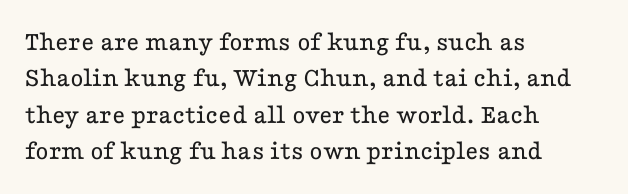
Q: Is the text bold? A: No.
Q: Is the text italic (slanted)? A: No, it is upright.
Q: Is the typeface a serif or a sans-serif typeface? A: Serif.
Q: Is the text underlined? A: No.
Q: How is the paragraph aligned? A: Left-aligned.
Q: Is the spacing between letters normal or unusually wide? A: Normal.
Q: Is the spacing between lines tight, normal or loose? A: Normal.
Q: Width (condensed, normal, or wide)? A: Wide.
Q: Stroke contrast? A: Low.
Q: x-height? A: Medium.
Q: Monospaced? A: No.
